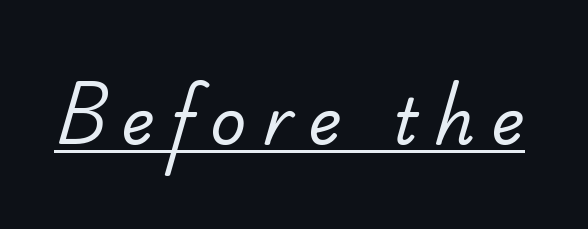
The image shows 63 px regular-weight serif type; set unusually wide letter spacing (+0.26 em), underlined; low stroke contrast and a small x-height.
